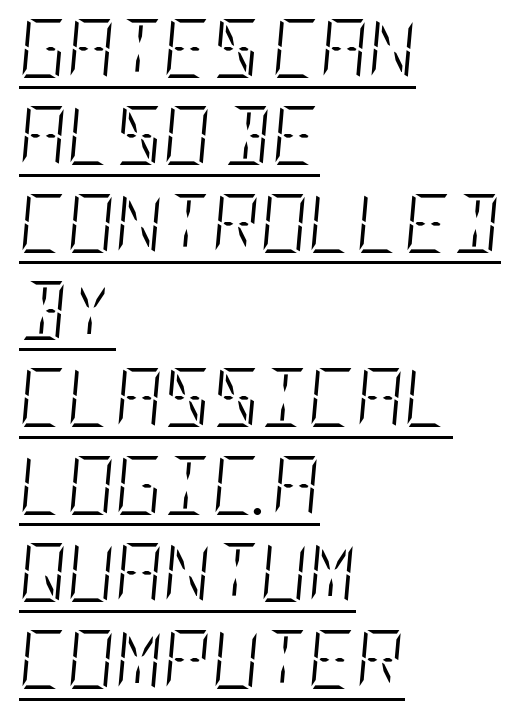
Style check: oblique. The face looks like a standard text weight, possibly lighter. Standard letterfit; no display-style spreading of the glyphs. Quick note: interline space is typical. Compared with a centered layout, this one pins lines to the left instead. The lettering is marked with a stroke running underneath it.
